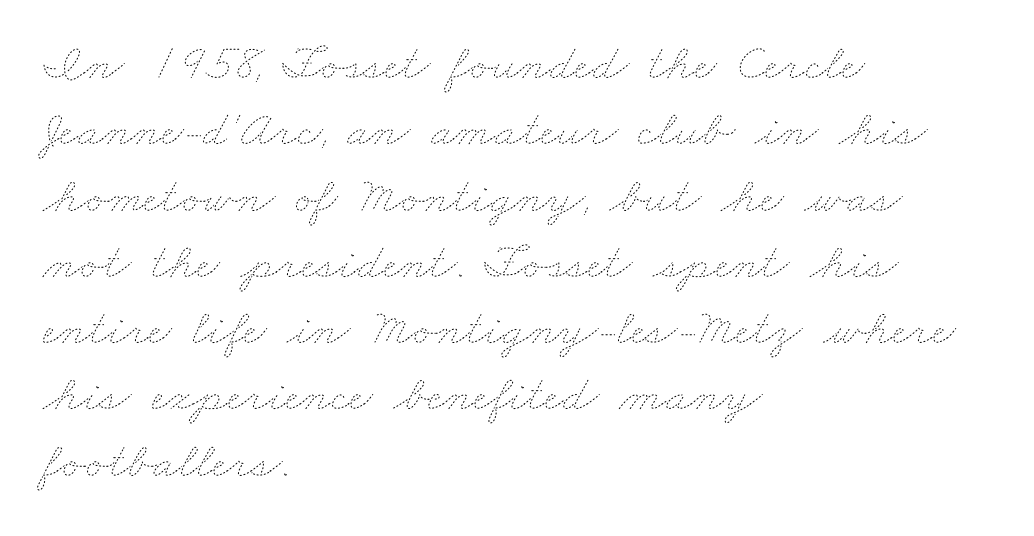
The image shows 51 px thin, wide type; set left-aligned, normal line spacing (1.3x), normal letter spacing, not underlined; low stroke contrast and a small x-height.
